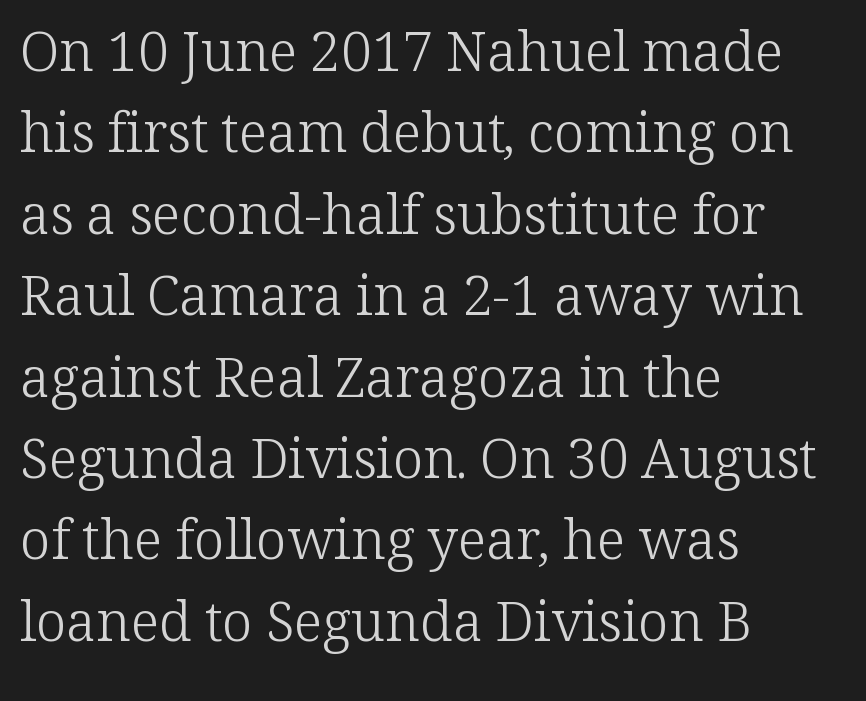
{"serif": "yes", "italic": "no", "bold": "no", "weight": "light", "width": "normal", "stroke_contrast": "low", "x_height": "medium", "monospaced": "no", "underline": "no", "align": "left", "line_spacing": "normal", "line_spacing_ratio": 1.48, "letter_spacing": "normal", "letter_spacing_em": 0.0, "glyph_px": 55}
